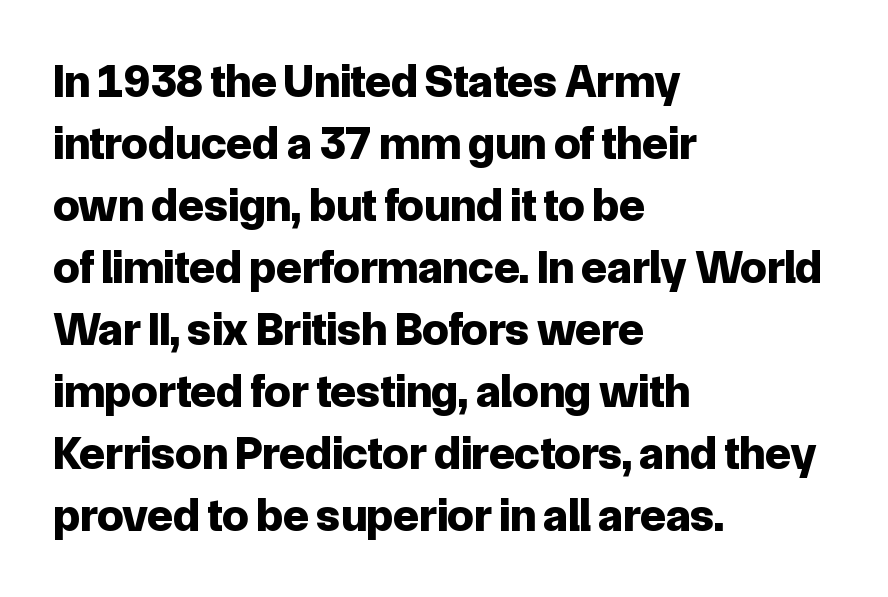
{"serif": "no", "italic": "no", "bold": "yes", "weight": "bold", "width": "normal", "stroke_contrast": "low", "x_height": "medium", "monospaced": "no", "underline": "no", "align": "left", "line_spacing": "normal", "line_spacing_ratio": 1.32, "letter_spacing": "normal", "letter_spacing_em": 0.0, "glyph_px": 47}
